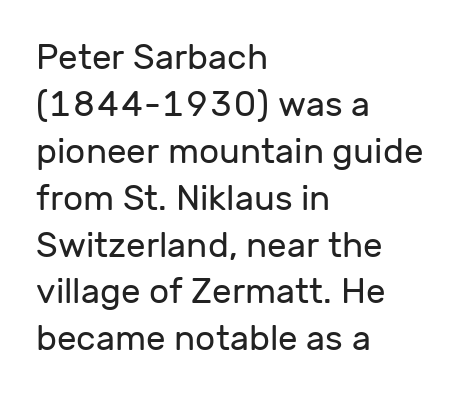
The image shows 35 px regular-weight sans-serif type, upright; set left-aligned, normal line spacing (1.34x), normal letter spacing, not underlined; low stroke contrast and a medium x-height.
